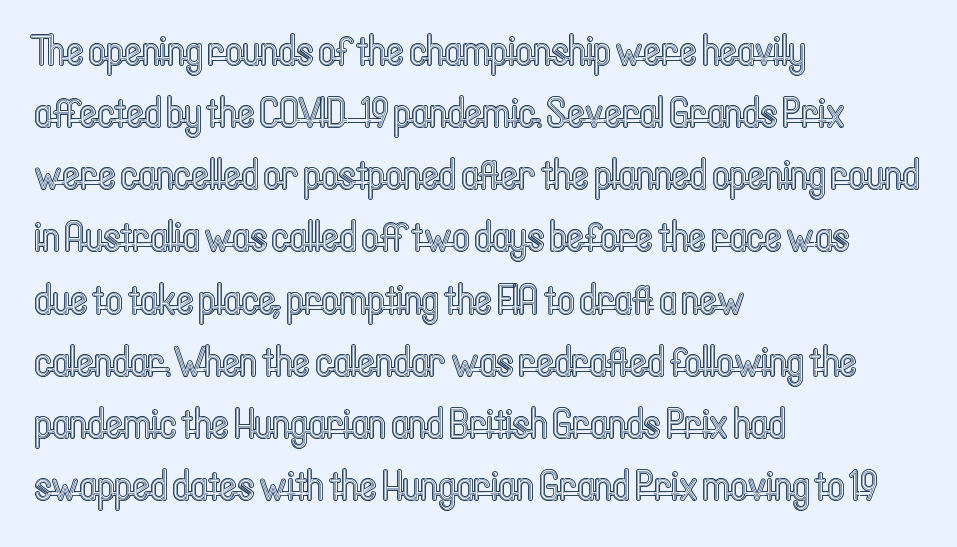
The image shows 42 px condensed type, upright; set left-aligned, normal line spacing (1.48x), normal letter spacing, not underlined; a medium x-height.
